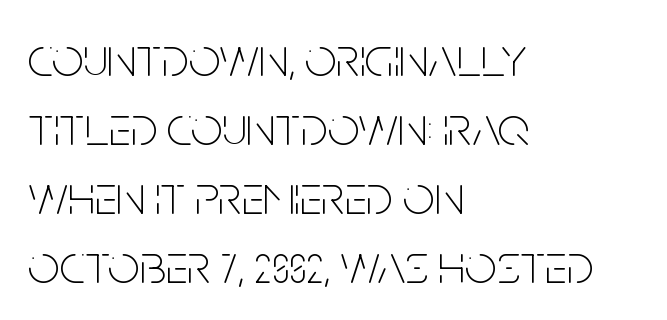
The image shows 56 px thin, condensed sans-serif type, upright; set left-aligned, line spacing 1.23x, normal letter spacing, not underlined; low stroke contrast and a large x-height.
